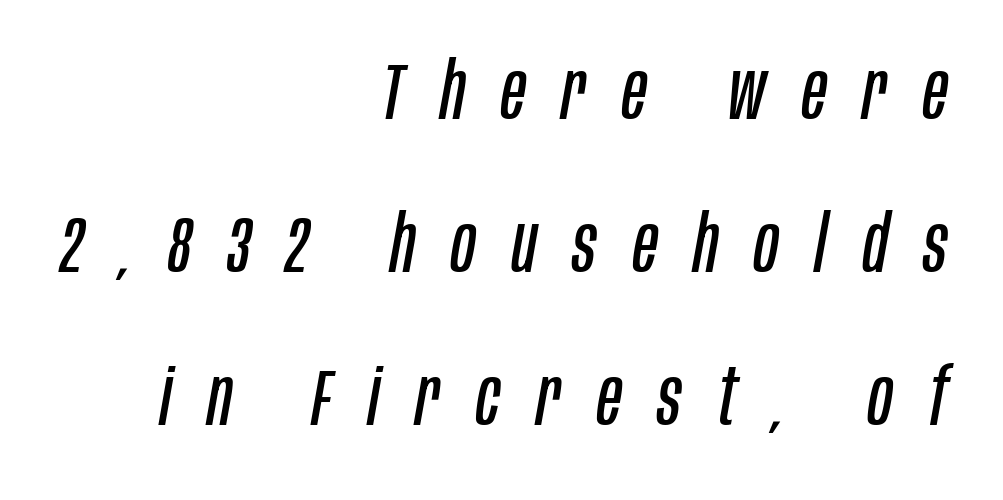
Look at the tracking — it's clearly loosened, letters drifting apart. The space directly below the letters is spotless. In terms of leading, this rendering errs on the spacious side. This sample is right-justified, so line beginnings fall wherever the words allow.
